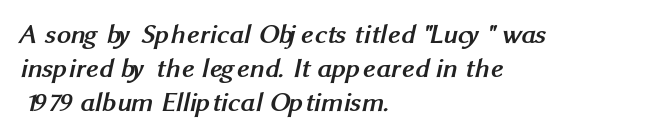
Proportional: the letters do not fall into vertical columns. This sample uses plain, unmodified letter spacing. This sample uses a sans-serif face. Underline: absent. Weight: bold. This rendering uses left alignment, leaving the right contour irregular.
